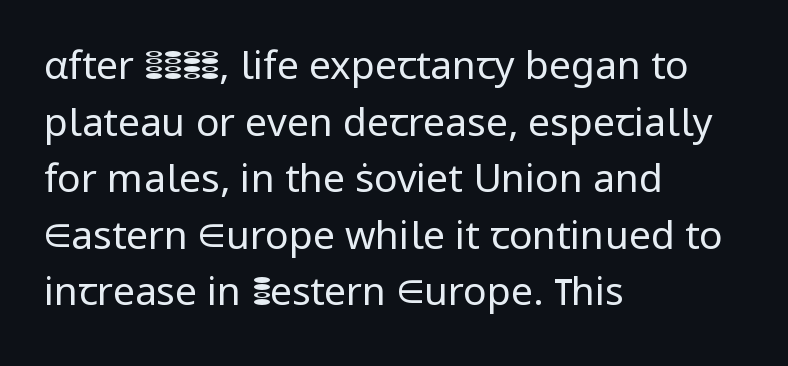
Rendered with straight, roman letterforms. Each word holds together tightly as a unit, with standard inter-letter gaps. Beneath every word, the page is bare. The passage is arranged the way most books set body copy — flush left. Successive baselines arrive at the customary interval.
